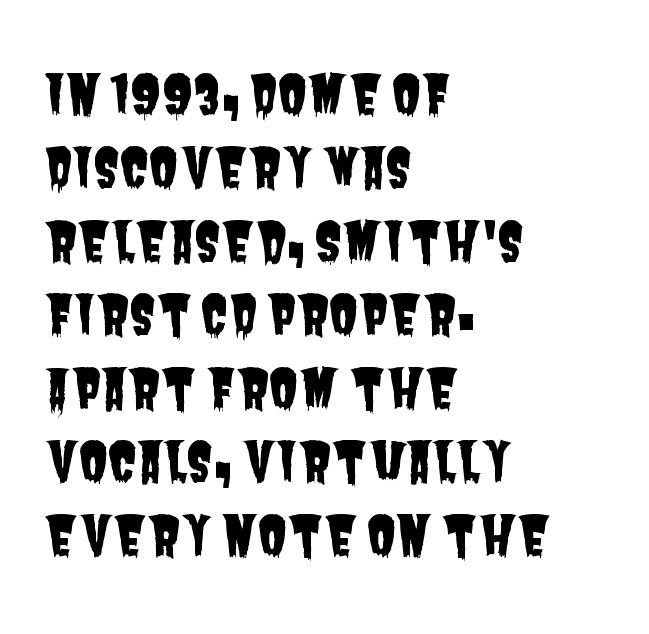
Q: Is the typeface a serif or a sans-serif typeface? A: Sans-serif.
Q: Is the text underlined? A: No.
Q: How is the paragraph aligned? A: Left-aligned.
Q: Is the spacing between letters normal or unusually wide? A: Normal.
Q: Is the spacing between lines tight, normal or loose? A: Normal.
Q: Width (condensed, normal, or wide)? A: Condensed.
Q: Stroke contrast? A: Low.
Q: x-height? A: Large.
Q: Monospaced? A: No.
